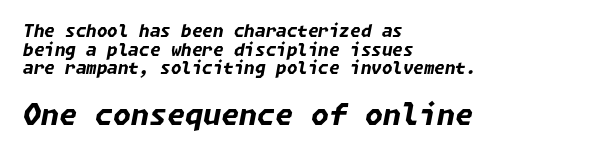
Q: Is the text bold? A: Yes.
Q: Is the text italic (slanted)? A: Yes, it leans right by about 11 degrees.
Q: Is the text underlined? A: No.
Q: How is the paragraph aligned? A: Left-aligned.
Q: Is the spacing between letters normal or unusually wide? A: Normal.
Q: Is the spacing between lines tight, normal or loose? A: Tight.
Q: Which block of text is set in a larger size, the first (top) or the second (bottom)? A: The second (bottom) one.
Q: Width (condensed, normal, or wide)? A: Normal.
Q: Stroke contrast? A: Low.
Q: x-height? A: Medium.
